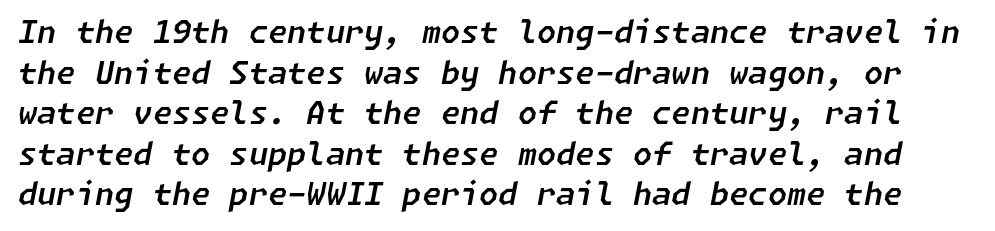
Q: Is the text italic (slanted)? A: Yes, it leans right by about 11 degrees.
Q: Is the text underlined? A: No.
Q: Is the spacing between letters normal or unusually wide? A: Normal.
Q: Is the spacing between lines tight, normal or loose? A: Normal.
Q: Width (condensed, normal, or wide)? A: Normal.
Q: Stroke contrast? A: Low.
Q: x-height? A: Medium.
